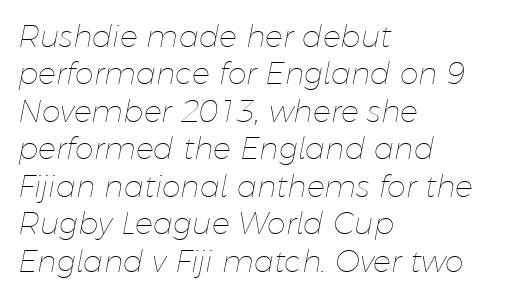
Q: Is the text bold? A: No.
Q: Is the text italic (slanted)? A: Yes, it leans right by about 11 degrees.
Q: Is the text underlined? A: No.
Q: How is the paragraph aligned? A: Left-aligned.
Q: Is the spacing between letters normal or unusually wide? A: Normal.
Q: Is the spacing between lines tight, normal or loose? A: Normal.
Q: Width (condensed, normal, or wide)? A: Normal.
Q: Stroke contrast? A: Low.
Q: x-height? A: Medium.
Q: Monospaced? A: No.
